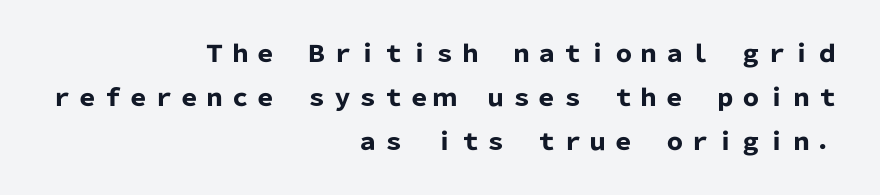
The image shows 23 px bold type, upright; set right-aligned, loose line spacing (1.92x), not underlined.
